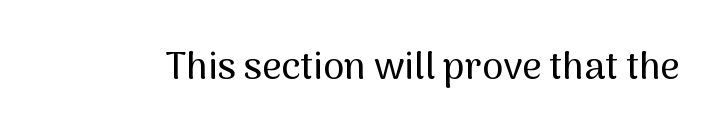
The image shows 38 px sans-serif type, upright; set normal letter spacing, not underlined; medium stroke contrast and a medium x-height.
